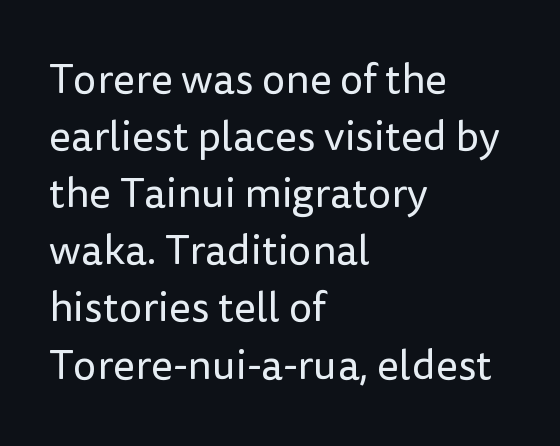
Type style note: lacks serifs. The face looks like a standard text weight, possibly lighter. A roman cut, with each character standing at attention. Inter-character spacing is left at the font's built-in metrics.
